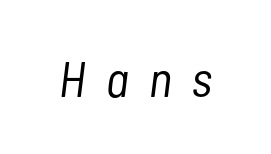
The image shows 50 px light, condensed type, italic (leaning right); set unusually wide letter spacing (+0.41 em), not underlined; low stroke contrast and a medium x-height.
